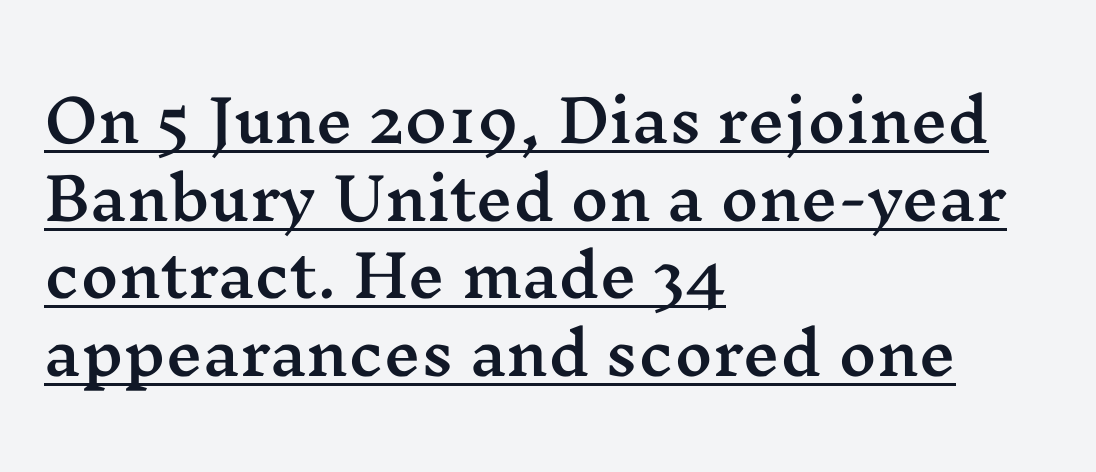
Is this a fixed-width face? No — the glyphs have proportional, varying widths. The designer left line spacing at the default. A continuous stroke trails under the words, as in a hyperlink. Stroke terminals: seriffed.
